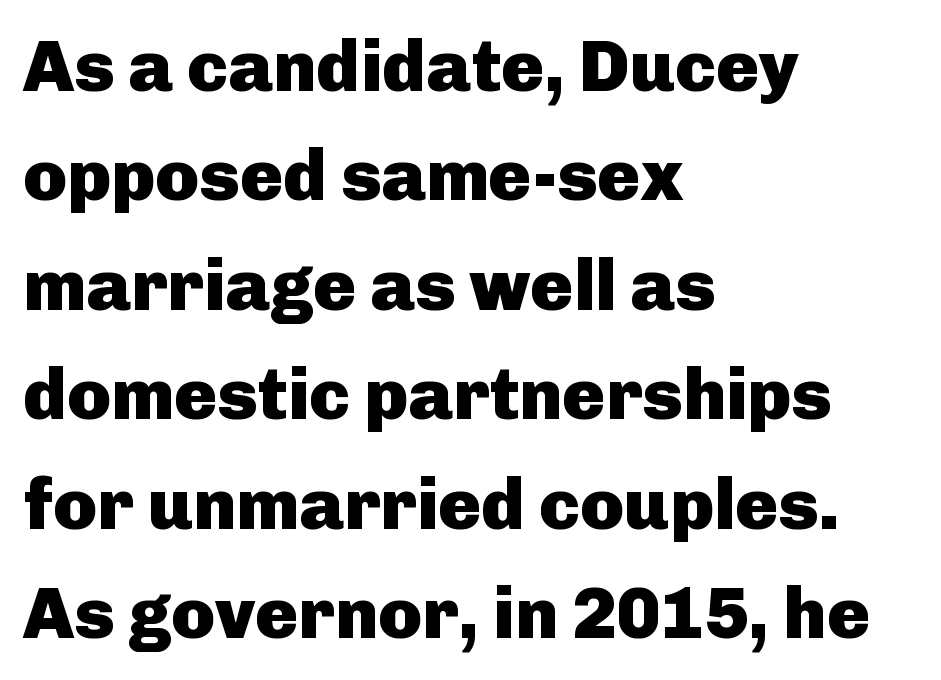
{"serif": "no", "italic": "no", "bold": "yes", "weight": "heavy", "width": "normal", "stroke_contrast": "low", "x_height": "medium", "monospaced": "no", "underline": "no", "align": "left", "line_spacing": "normal", "line_spacing_ratio": 1.52, "letter_spacing": "normal", "letter_spacing_em": 0.0, "glyph_px": 72}
